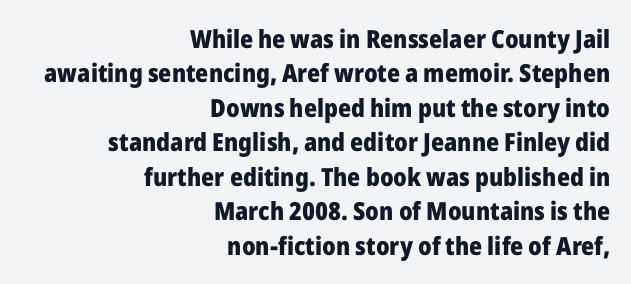
Q: Is the text bold? A: Yes.
Q: Is the text italic (slanted)? A: No, it is upright.
Q: Is the text underlined? A: No.
Q: How is the paragraph aligned? A: Right-aligned.
Q: Is the spacing between letters normal or unusually wide? A: Normal.
Q: Is the spacing between lines tight, normal or loose? A: Normal.
